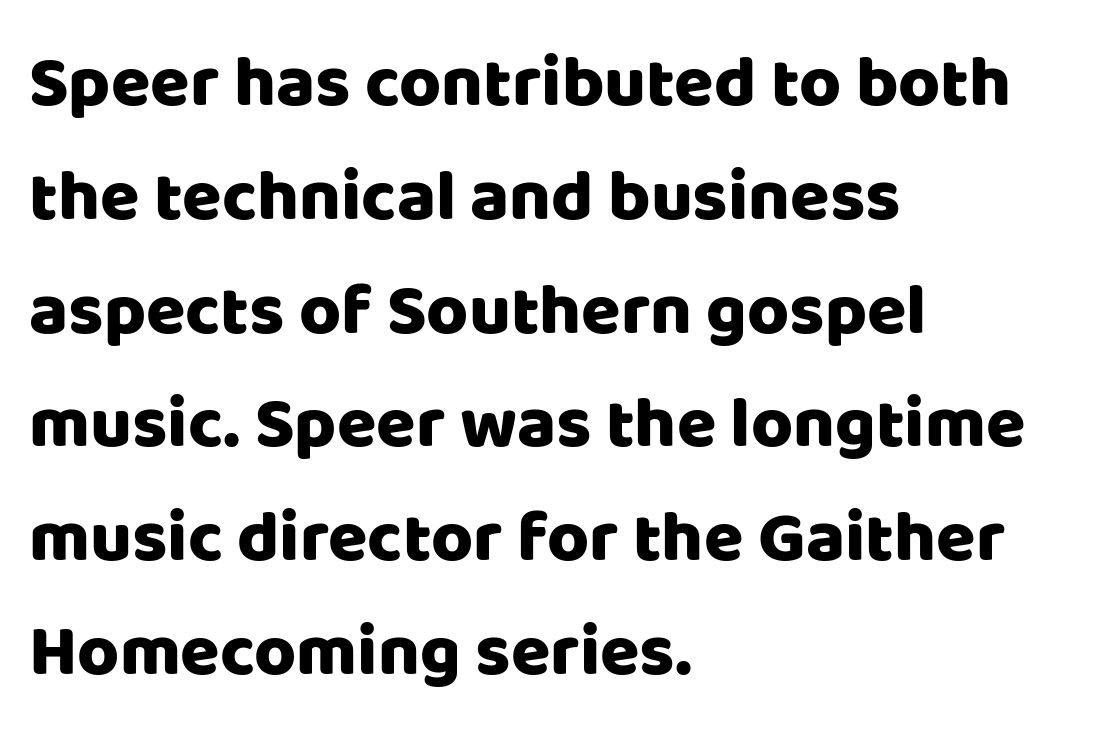
The vertical gap from one line to the next is medium. The typeface chosen for these lines omits serifs. Rendered with straight, roman letterforms. Reading down the block, your eye returns to a fixed left position each line.
